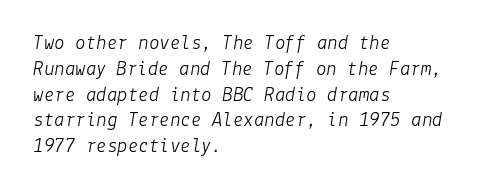
The image shows 21 px text type, italic (leaning right); set left-aligned, line spacing 1.23x, normal letter spacing, not underlined.
